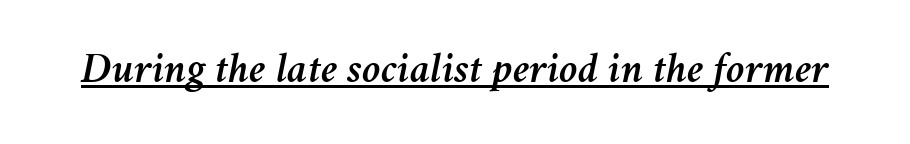
{"italic": "yes", "lean": "right", "slant_degrees": 11, "width": "normal", "stroke_contrast": "medium", "x_height": "medium", "monospaced": "no", "underline": "yes", "letter_spacing": "normal", "letter_spacing_em": 0.0, "glyph_px": 43}
